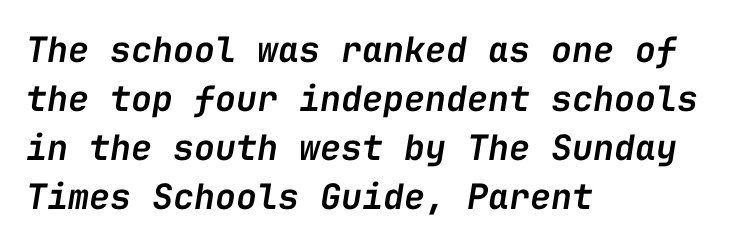
The paragraph shown leans on its left margin. In terms of leading, this rendering sits right in the middle. Is the type slanted? Yes — the strokes lean at a clear angle. You could count columns in this text — the font is strictly monospaced. The characters look somewhat weighty, a semibold short of true bold. Students, note that the glyphs here touch the page at normal intervals.
